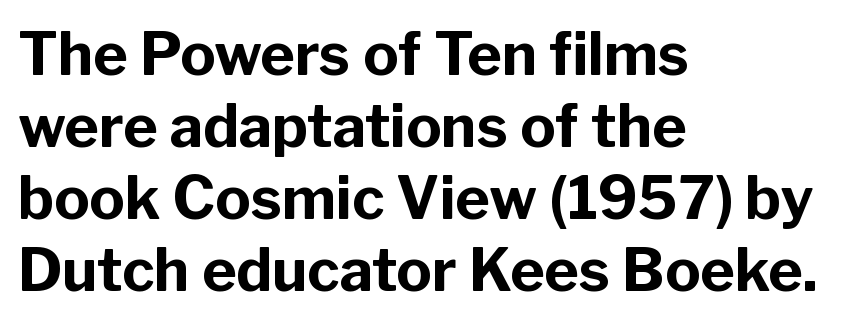
{"serif": "no", "italic": "no", "bold": "yes", "weight": "bold", "width": "normal", "stroke_contrast": "low", "x_height": "medium", "monospaced": "no", "underline": "no", "align": "left", "line_spacing_ratio": 1.22, "letter_spacing": "normal", "letter_spacing_em": 0.0, "glyph_px": 59}
